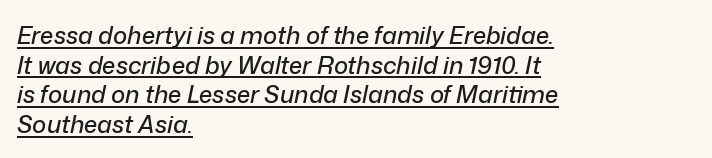
{"italic": "yes", "lean": "right", "slant_degrees": 12, "underline": "yes", "align": "left", "line_spacing_ratio": 1.23, "letter_spacing": "normal", "letter_spacing_em": 0.0, "glyph_px": 24}
